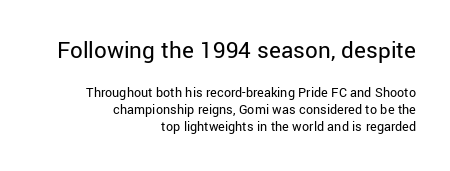
The lettering stays uniformly vertical, giving the passage a roman look. Inter-character spacing is left at the font's built-in metrics. Weight class: somewhere from thin through regular. Each row of text sits above clean, open space. The ragged edge is on the left, which tells us the setting is flush right. Visually, the top section dominates because its glyphs are scaled up.
